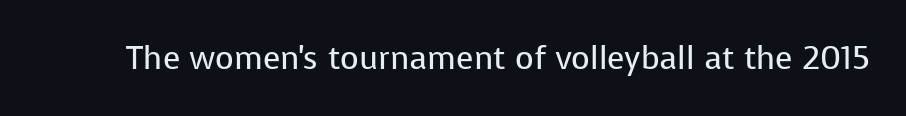
The image shows 32 px regular-weight sans-serif type, upright; set normal letter spacing, not underlined; low stroke contrast and a medium x-height.
